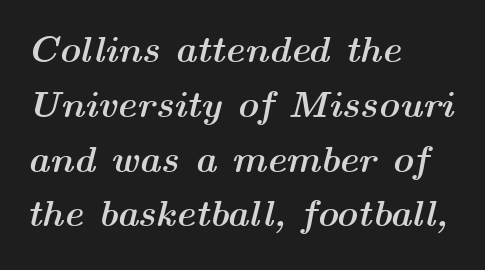
The text carries the slant typical of an italic or oblique font. The rendering anchors every line to the left-hand side. A typesetter would call this proportional, since set widths differ per character. This is heavy type, rendered in bold. Each word holds together tightly as a unit, with standard inter-letter gaps. What's the leading like? Ordinary, nothing unusual.
